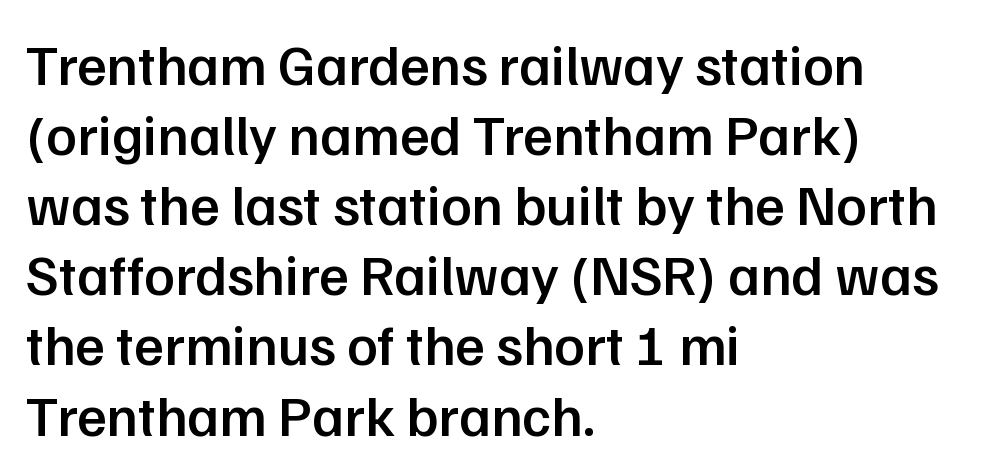
The image shows 57 px semibold sans-serif type, upright; set left-aligned, line spacing 1.23x, normal letter spacing, not underlined; low stroke contrast and a medium x-height.
